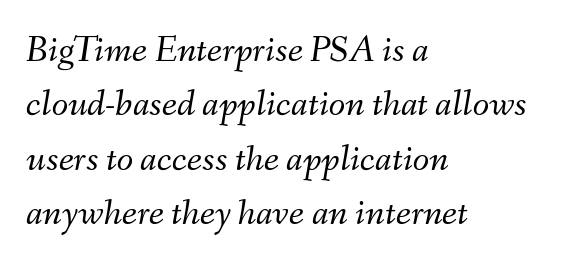
The image shows 38 px light type, italic (leaning right); set left-aligned, normal line spacing (1.43x), normal letter spacing, not underlined; medium stroke contrast and a small x-height.
